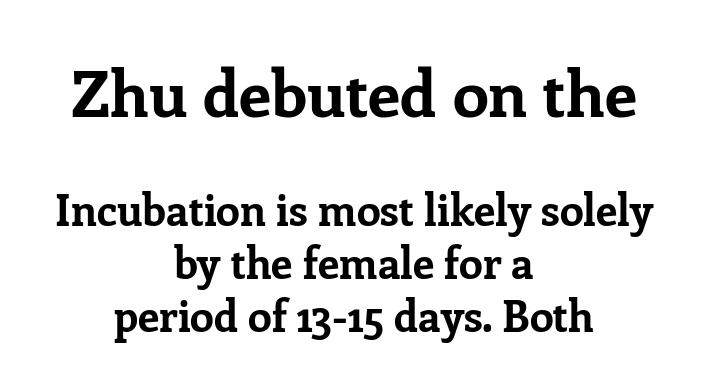
Q: Is the text bold? A: Yes.
Q: Is the text italic (slanted)? A: No, it is upright.
Q: Is the typeface a serif or a sans-serif typeface? A: Serif.
Q: Is the text underlined? A: No.
Q: How is the paragraph aligned? A: Centered.
Q: Is the spacing between letters normal or unusually wide? A: Normal.
Q: Which block of text is set in a larger size, the first (top) or the second (bottom)? A: The first (top) one.
Q: Width (condensed, normal, or wide)? A: Normal.
Q: Stroke contrast? A: Low.
Q: x-height? A: Medium.
Q: Monospaced? A: No.
